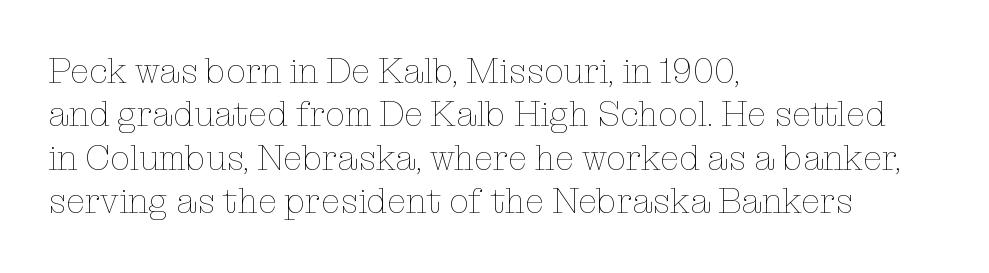
{"italic": "no", "bold": "no", "weight": "thin", "width": "normal", "stroke_contrast": "low", "x_height": "medium", "monospaced": "no", "underline": "no", "align": "left", "line_spacing_ratio": 1.24, "letter_spacing": "normal", "letter_spacing_em": 0.0, "glyph_px": 35}
